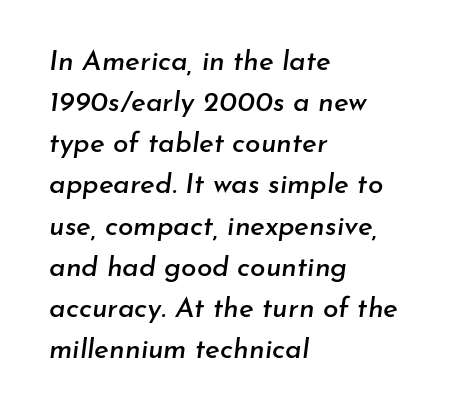
Whoever set this chose a conventional vertical rhythm. Observe the lean: these are italic letterforms. This rendering leaves character spacing at its baseline value. Is this a fixed-width face? No — the glyphs have proportional, varying widths.
